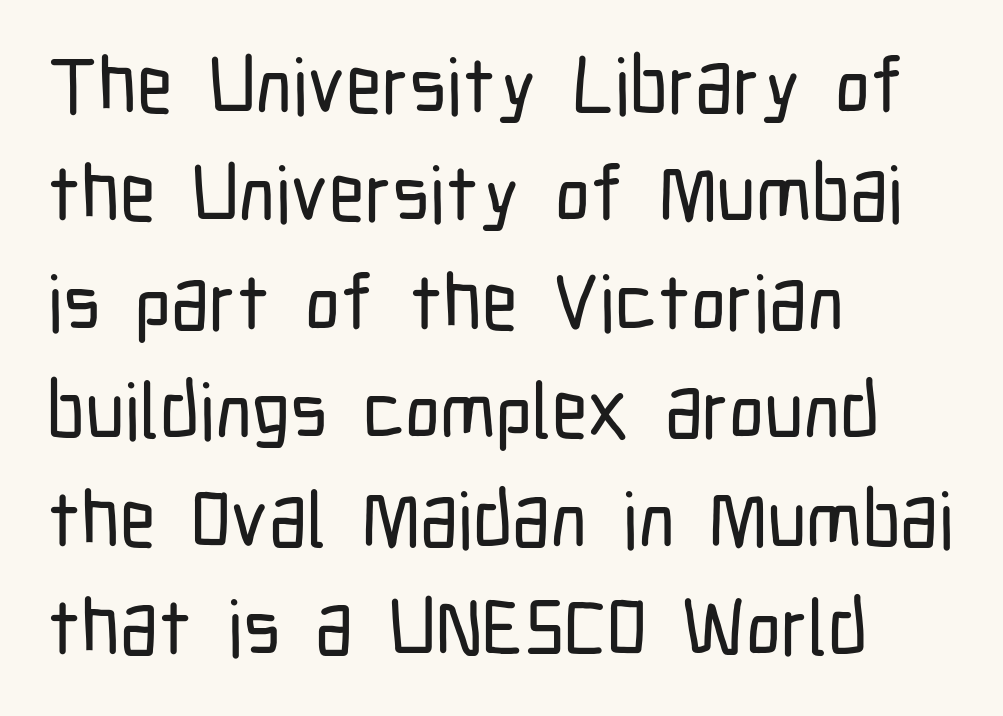
Q: Is the text italic (slanted)? A: No, it is upright.
Q: Is the typeface a serif or a sans-serif typeface? A: Sans-serif.
Q: Is the text underlined? A: No.
Q: How is the paragraph aligned? A: Left-aligned.
Q: Is the spacing between letters normal or unusually wide? A: Normal.
Q: Is the spacing between lines tight, normal or loose? A: Normal.
Q: Width (condensed, normal, or wide)? A: Condensed.
Q: Stroke contrast? A: Low.
Q: x-height? A: Medium.
Q: Monospaced? A: No.
